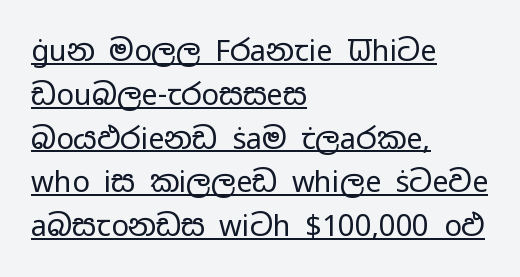
{"serif": "no", "italic": "no", "bold": "no", "weight": "regular", "width": "wide", "stroke_contrast": "low", "x_height": "medium", "monospaced": "no", "underline": "yes", "align": "left", "line_spacing": "normal", "line_spacing_ratio": 1.51, "letter_spacing": "normal", "letter_spacing_em": 0.0, "glyph_px": 29}
